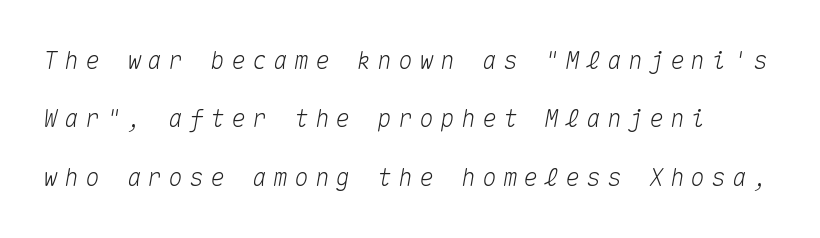
{"italic": "yes", "lean": "right", "slant_degrees": 10, "underline": "no", "line_spacing": "loose", "line_spacing_ratio": 2.43, "letter_spacing": "wide", "letter_spacing_em": 0.27, "glyph_px": 24}
